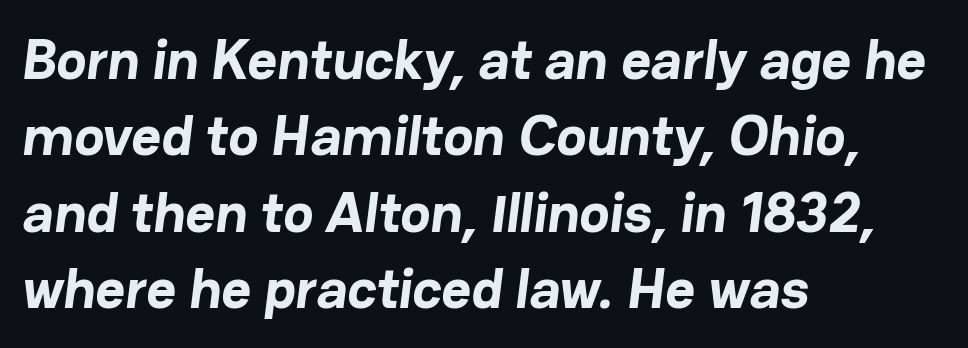
The image shows 57 px bold sans-serif type; set left-aligned, normal line spacing (1.34x), normal letter spacing, not underlined; low stroke contrast and a medium x-height.
